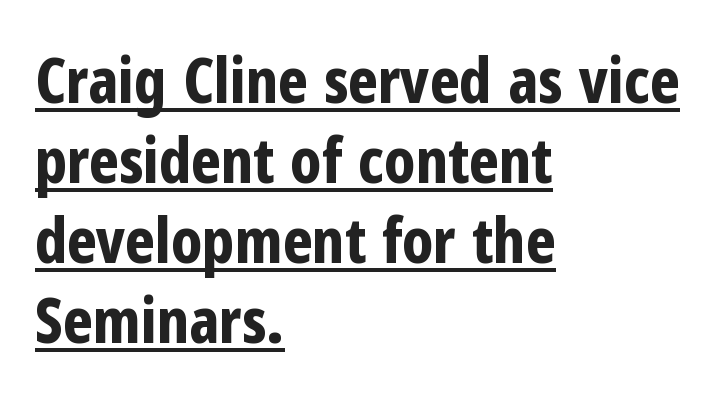
Q: Is the text bold? A: Yes.
Q: Is the text italic (slanted)? A: No, it is upright.
Q: Is the typeface a serif or a sans-serif typeface? A: Sans-serif.
Q: Is the text underlined? A: Yes.
Q: How is the paragraph aligned? A: Left-aligned.
Q: Is the spacing between letters normal or unusually wide? A: Normal.
Q: Is the spacing between lines tight, normal or loose? A: Normal.
Q: Width (condensed, normal, or wide)? A: Condensed.
Q: Stroke contrast? A: Low.
Q: x-height? A: Medium.
Q: Monospaced? A: No.
